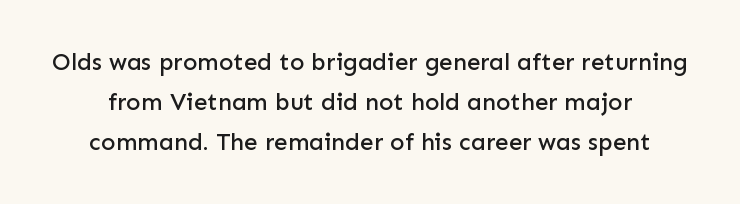
The image shows 24 px text type, upright; set normal line spacing (1.66x), normal letter spacing, not underlined.
